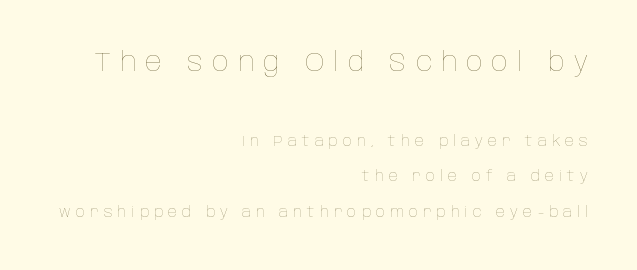
Is the block centered? No — it sits flush against the right margin. Is there any slant? The stems are plumb. The face looks like a standard text weight, possibly lighter. Quick note: interline space is abundant.
